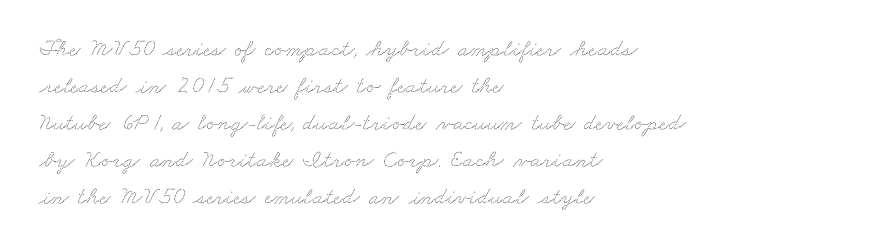
{"underline": "no", "align": "left", "line_spacing": "normal", "line_spacing_ratio": 1.54, "letter_spacing": "normal", "letter_spacing_em": 0.0, "glyph_px": 24}
